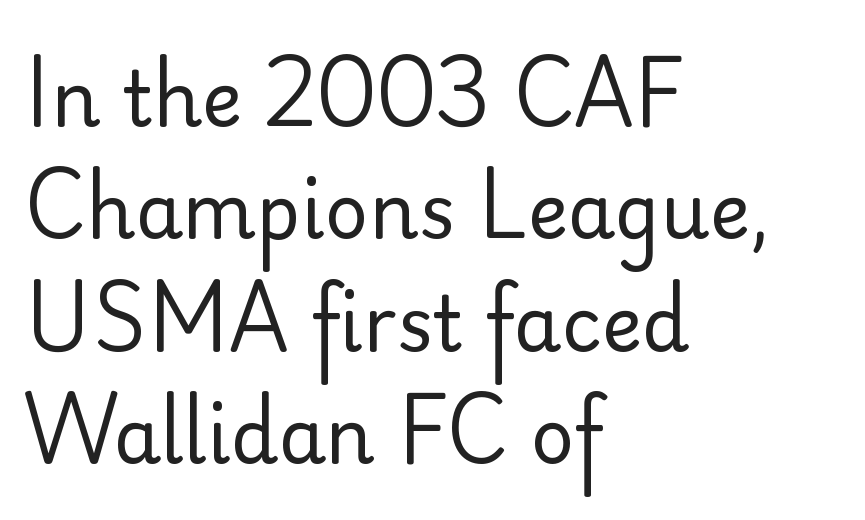
Q: Is the text bold? A: No.
Q: Is the text italic (slanted)? A: No, it is upright.
Q: Is the typeface a serif or a sans-serif typeface? A: Sans-serif.
Q: Is the text underlined? A: No.
Q: How is the paragraph aligned? A: Left-aligned.
Q: Is the spacing between letters normal or unusually wide? A: Normal.
Q: Is the spacing between lines tight, normal or loose? A: Normal.
Q: Width (condensed, normal, or wide)? A: Normal.
Q: Stroke contrast? A: Low.
Q: x-height? A: Small.
Q: Monospaced? A: No.
